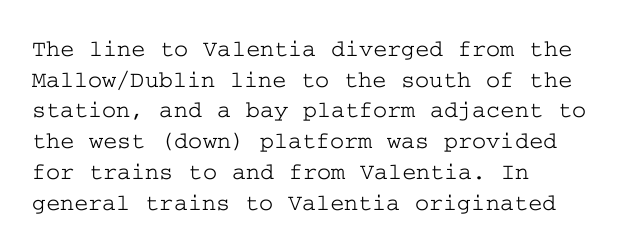
The image shows 24 px text type, upright; set left-aligned, normal line spacing (1.28x), normal letter spacing, not underlined.
